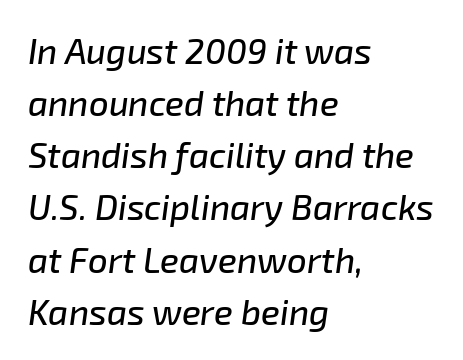
{"italic": "yes", "lean": "right", "slant_degrees": 8, "width": "normal", "stroke_contrast": "low", "x_height": "medium", "monospaced": "no", "underline": "no", "align": "left", "line_spacing": "normal", "line_spacing_ratio": 1.49, "letter_spacing": "normal", "letter_spacing_em": 0.0, "glyph_px": 35}
